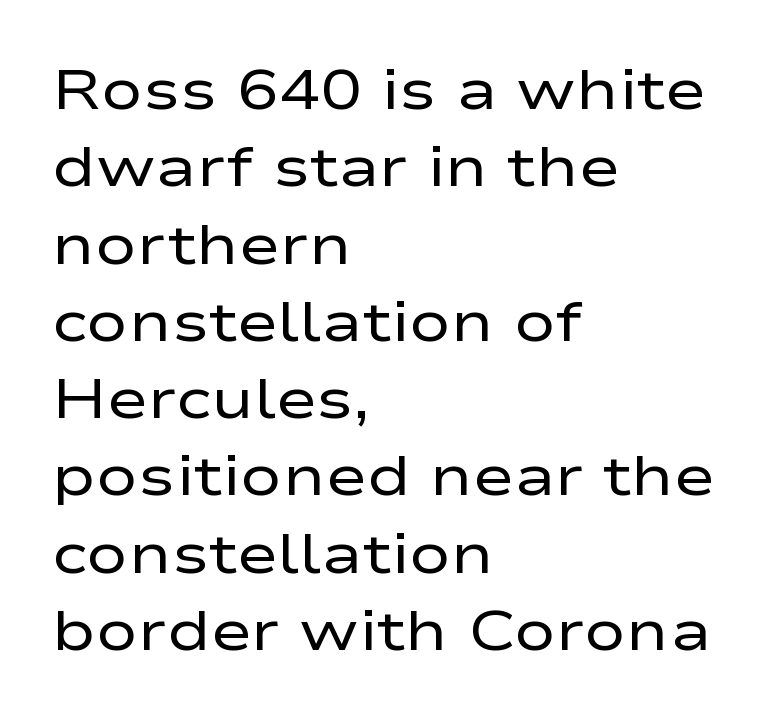
{"serif": "no", "italic": "no", "bold": "no", "weight": "regular", "width": "wide", "stroke_contrast": "low", "x_height": "medium", "monospaced": "no", "underline": "no", "align": "left", "line_spacing": "normal", "line_spacing_ratio": 1.38, "letter_spacing": "normal", "letter_spacing_em": 0.0, "glyph_px": 56}
